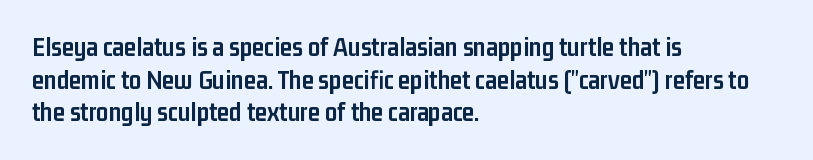
The glyphs are unaccompanied by any horizontal stroke below them. The passage shown is emphatically bold. The lettering holds an erect, upright posture throughout. Here the glyphs are tracked normally, forming tight word shapes.
